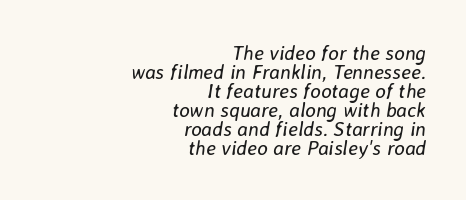
The image shows 20 px text type, italic (leaning right); set right-aligned, tight line spacing (0.95x), normal letter spacing, not underlined.
